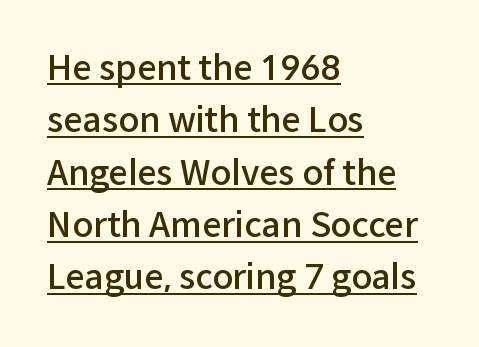
Varying glyph widths throughout — classic text-font behaviour. Nothing unusual about the tracking: characters are spaced as the font intends. What's the leading like? Ordinary, nothing unusual. Every row of glyphs begins at an identical x-position on the left. I'd describe the lettering as semibold — firm but not a full bold. Posture: straight, roman, zero tilt.
